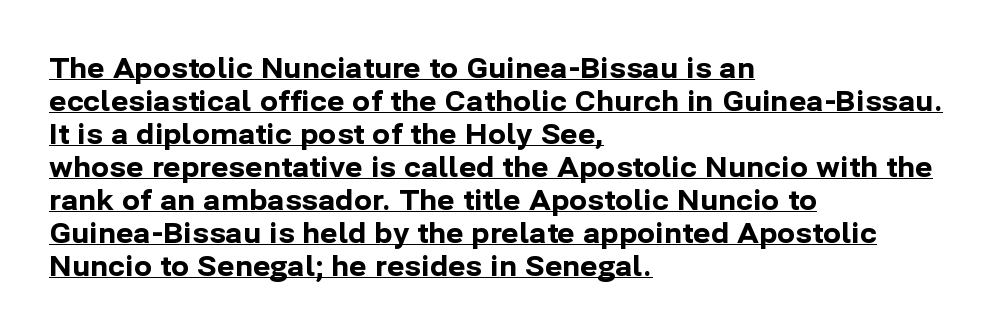
Rendered with straight, roman letterforms. The sample's only ornament is a line tracing under the words. Line starts are locked; line ends wander. You'd pick this weight for a headline — it's a proper bold.
